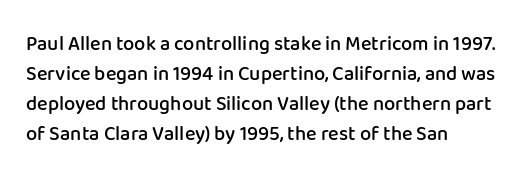
The line-height multiplier appears to be the usual default. This is the regular roman posture of the typeface. This rendering uses left alignment, leaving the right contour irregular. Only glyphs here, with clear space below each row. Default kerning and tracking; the words read as compact shapes.
